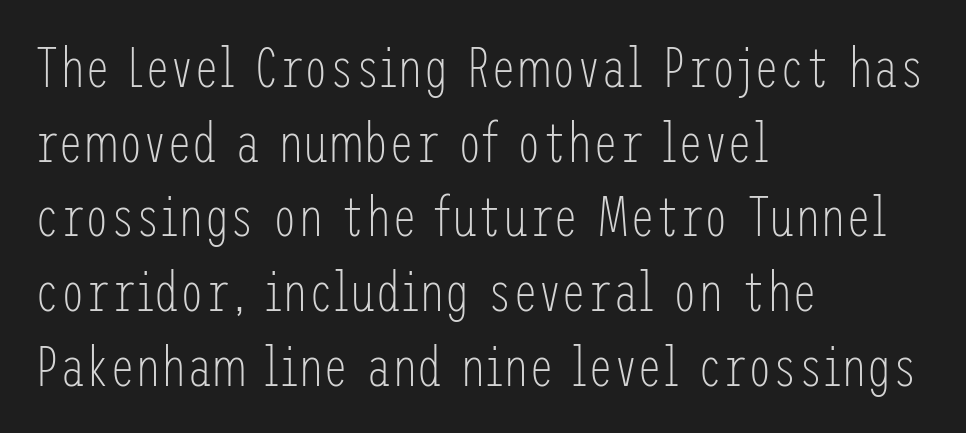
{"serif": "no", "italic": "no", "bold": "no", "weight": "light", "width": "condensed", "stroke_contrast": "low", "x_height": "medium", "underline": "no", "align": "left", "line_spacing": "normal", "line_spacing_ratio": 1.31, "letter_spacing": "normal", "letter_spacing_em": 0.0, "glyph_px": 57}
